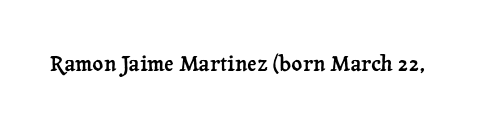
The image shows 21 px text type, upright; set normal letter spacing, not underlined.
